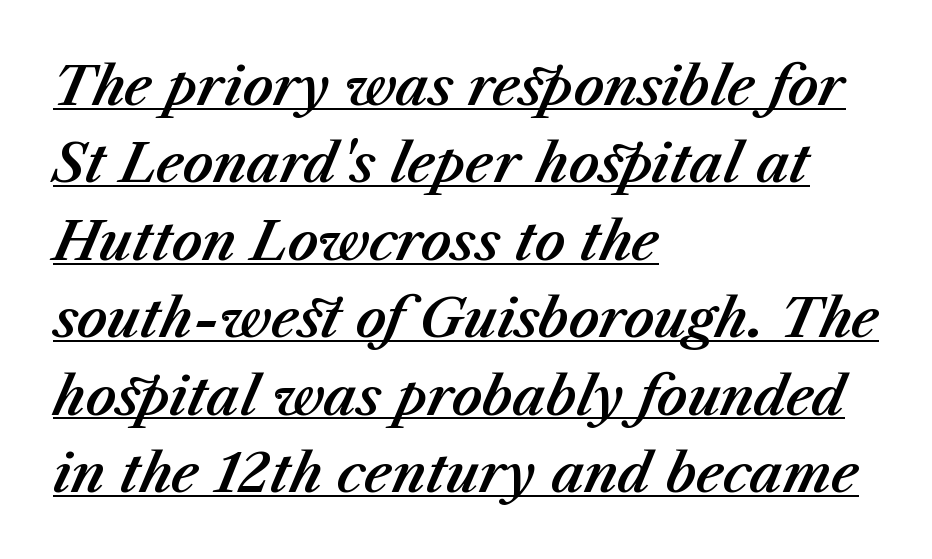
The image shows 53 px text type, italic (leaning right); set left-aligned, normal line spacing (1.46x), normal letter spacing, underlined; medium stroke contrast and a medium x-height.
